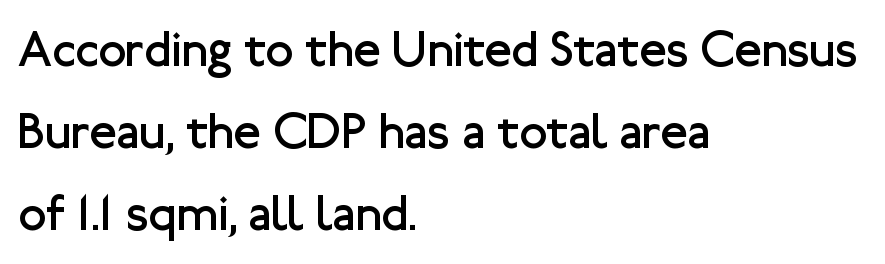
The image shows 50 px regular-weight sans-serif type, upright; set left-aligned, normal line spacing (1.64x), normal letter spacing, not underlined; low stroke contrast and a medium x-height.
